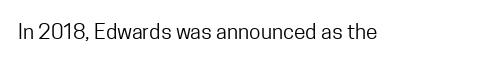
The passage shown is not underscored anywhere. The font's upright variant was chosen for this text. Stems here are at most as thick as an everyday book face. Observe the ordinary spacing: letters are neighbours, not strangers.
